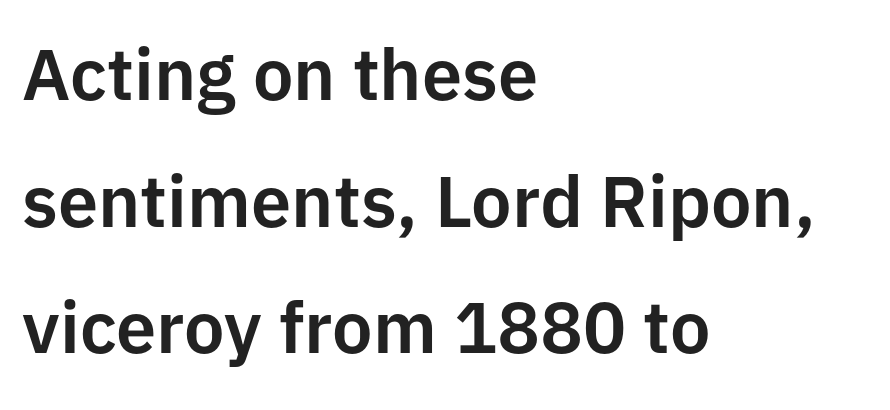
The face used here is proportionally spaced, like ordinary book or web type. Look at the tracking — it's just the regular setting, nothing added. One-word summary of the alignment: left. The area under the type is left untouched. The text was rendered using a sans face with plain stroke endings. Tall strokes in this sample are plumb rather than angled.
